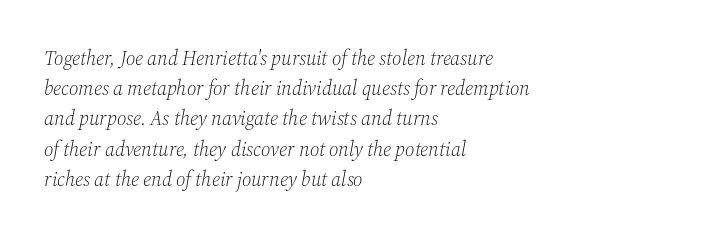
The image shows 20 px text type, italic (leaning right); set left-aligned, normal line spacing (1.51x), normal letter spacing, not underlined.
